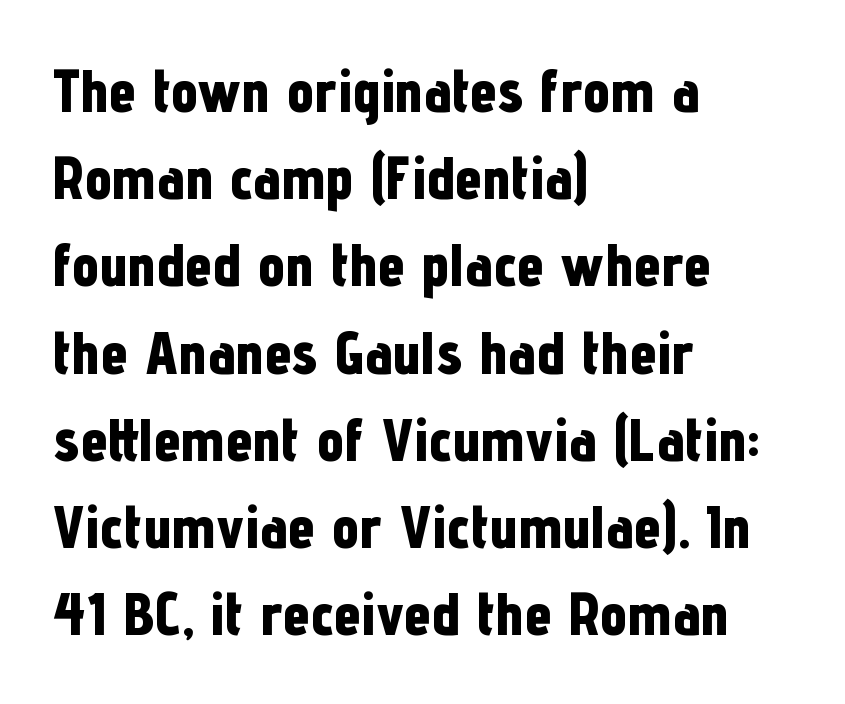
{"serif": "no", "italic": "no", "bold": "yes", "weight": "bold", "width": "condensed", "stroke_contrast": "low", "x_height": "medium", "monospaced": "no", "underline": "no", "align": "left", "line_spacing": "normal", "line_spacing_ratio": 1.43, "letter_spacing": "normal", "letter_spacing_em": 0.0, "glyph_px": 61}
